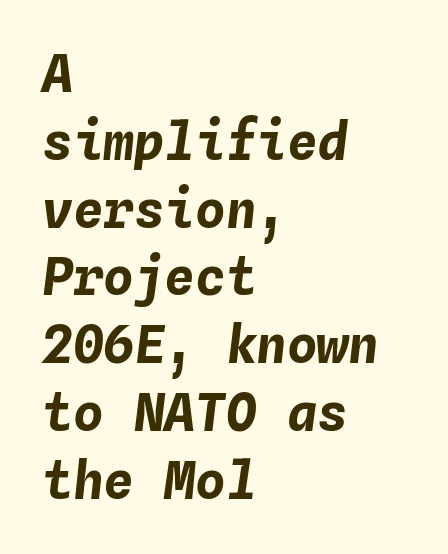
The image shows 51 px bold type, italic (leaning right), monospaced; set left-aligned, normal line spacing (1.33x), normal letter spacing, not underlined; low stroke contrast and a medium x-height.
